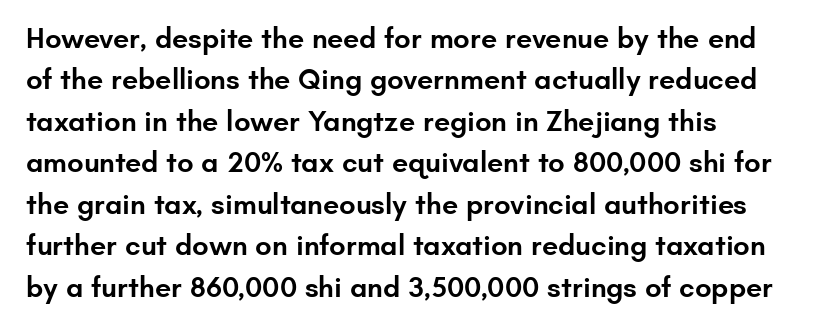
A typesetter would call this proportional, since set widths differ per character. Clear beneath every line of the passage. Typographically, this falls in the sans-serif category. Posture: vertical. Characters follow at the spacing the type designer built in.
